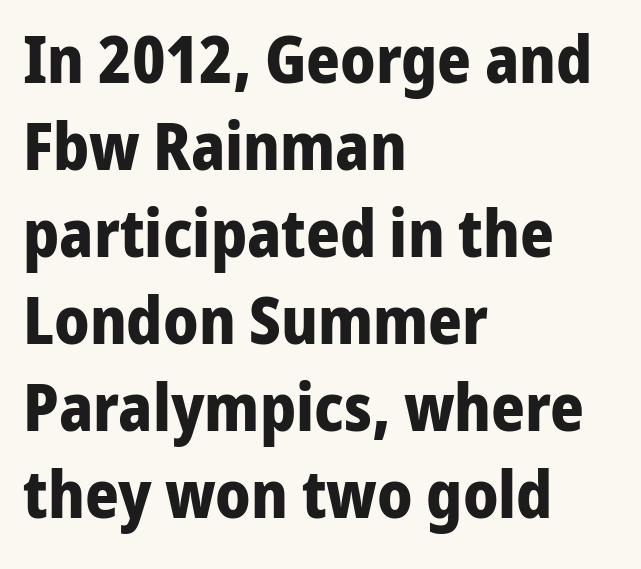
This sample uses an upright cut, with every glyph sitting square on the baseline. Words float on clear page, feet unadorned. Grotesque or geometric, the face here clearly has no serifs. Normally led — the rows are evenly, conventionally spaced. All the whitespace from short lines collects on the right. Observe the ordinary spacing: letters are neighbours, not strangers.
